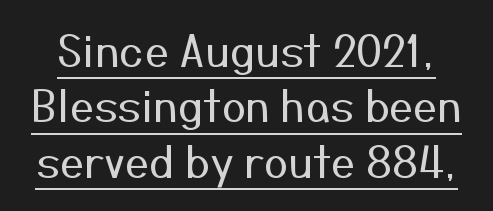
{"serif": "no", "italic": "no", "bold": "no", "weight": "regular", "width": "normal", "stroke_contrast": "medium", "x_height": "medium", "monospaced": "no", "underline": "yes", "line_spacing": "normal", "line_spacing_ratio": 1.29, "letter_spacing": "normal", "letter_spacing_em": 0.0, "glyph_px": 43}
